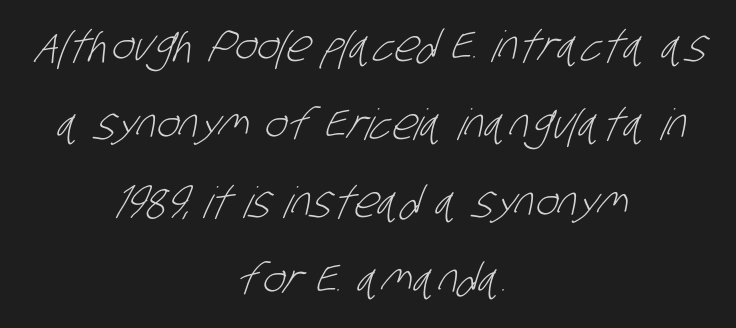
Q: Is the text bold? A: No.
Q: Is the typeface a serif or a sans-serif typeface? A: Sans-serif.
Q: Is the text underlined? A: No.
Q: How is the paragraph aligned? A: Centered.
Q: Is the spacing between letters normal or unusually wide? A: Normal.
Q: Width (condensed, normal, or wide)? A: Condensed.
Q: Stroke contrast? A: Low.
Q: x-height? A: Large.
Q: Monospaced? A: No.
